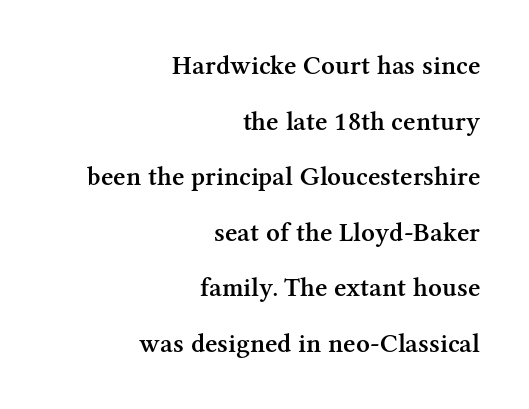
The image shows 27 px text type, upright; set right-aligned, loose line spacing (2.06x), normal letter spacing, not underlined.
